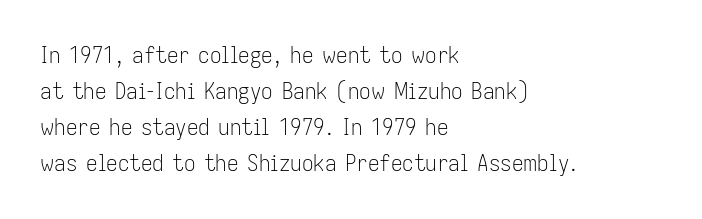
{"italic": "no", "bold": "no", "underline": "no", "align": "left", "line_spacing": "normal", "line_spacing_ratio": 1.57, "letter_spacing": "normal", "letter_spacing_em": 0.0, "glyph_px": 23}
